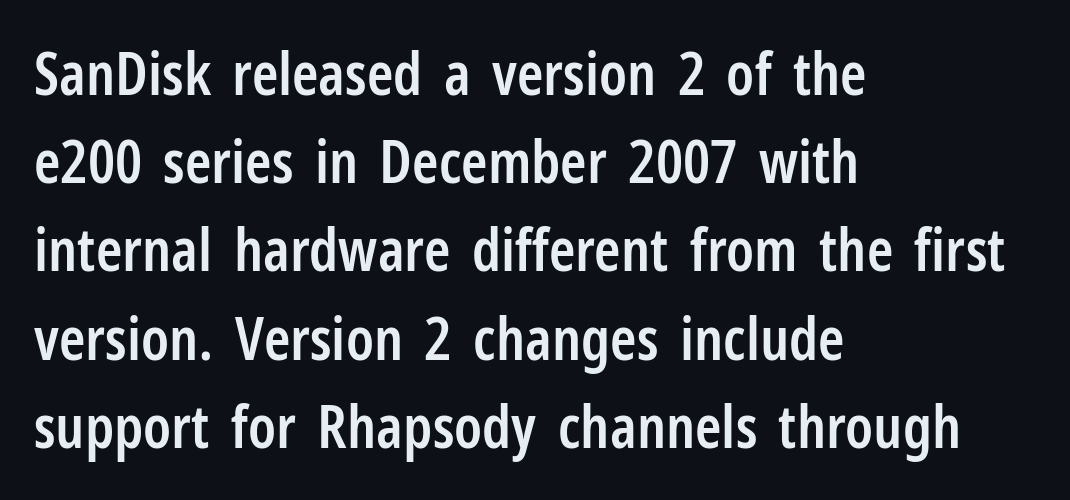
Layout note: lines flush left. Type without underlining. Horizontal bands of white between lines are of average thickness. Is the type bold? Partly — it's a semibold, heavier than regular but not fully bold. Does the type have serifs? No, each stem ends abruptly.
